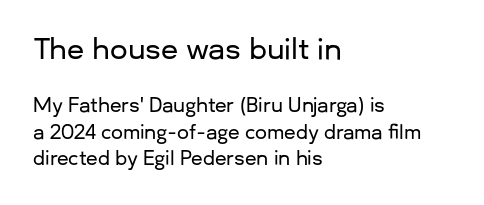
Q: Is the text italic (slanted)? A: No, it is upright.
Q: Is the typeface a serif or a sans-serif typeface? A: Sans-serif.
Q: Is the text underlined? A: No.
Q: How is the paragraph aligned? A: Left-aligned.
Q: Is the spacing between letters normal or unusually wide? A: Normal.
Q: Is the spacing between lines tight, normal or loose? A: Normal.
Q: Which block of text is set in a larger size, the first (top) or the second (bottom)? A: The first (top) one.
Q: Width (condensed, normal, or wide)? A: Normal.
Q: Stroke contrast? A: Low.
Q: x-height? A: Medium.
Q: Monospaced? A: No.
